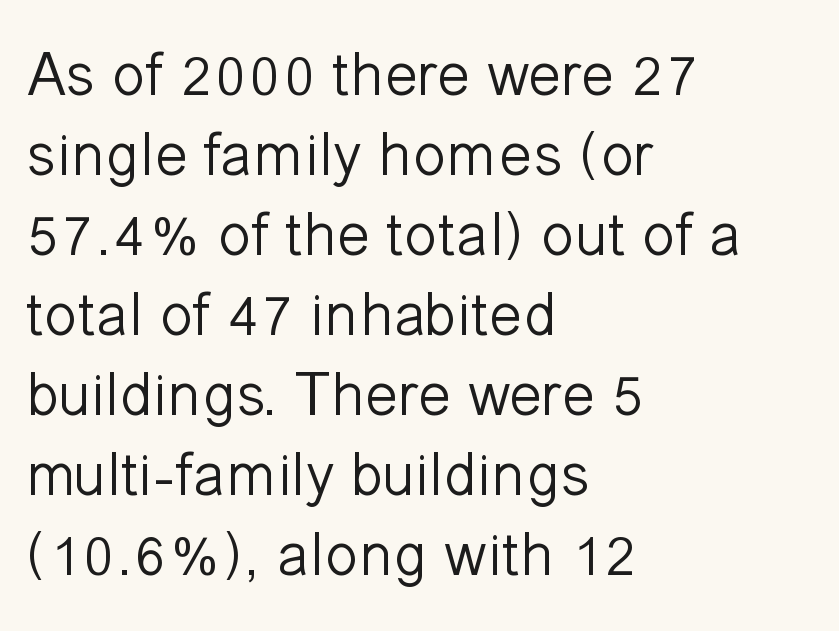
{"serif": "no", "italic": "no", "bold": "no", "weight": "light", "width": "normal", "stroke_contrast": "low", "x_height": "medium", "monospaced": "no", "underline": "no", "align": "left", "line_spacing": "normal", "line_spacing_ratio": 1.29, "letter_spacing": "normal", "letter_spacing_em": 0.0, "glyph_px": 62}
